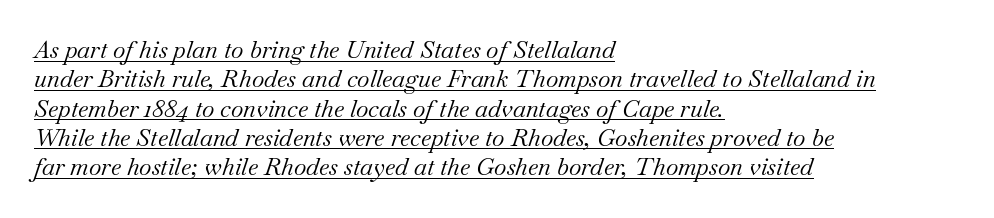
The image shows 24 px text type, italic (leaning right); set left-aligned, line spacing 1.22x, normal letter spacing, underlined.
